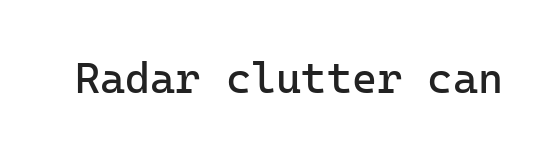
The image shows 43 px regular-weight sans-serif type, upright; set normal letter spacing, not underlined; low stroke contrast and a medium x-height.
